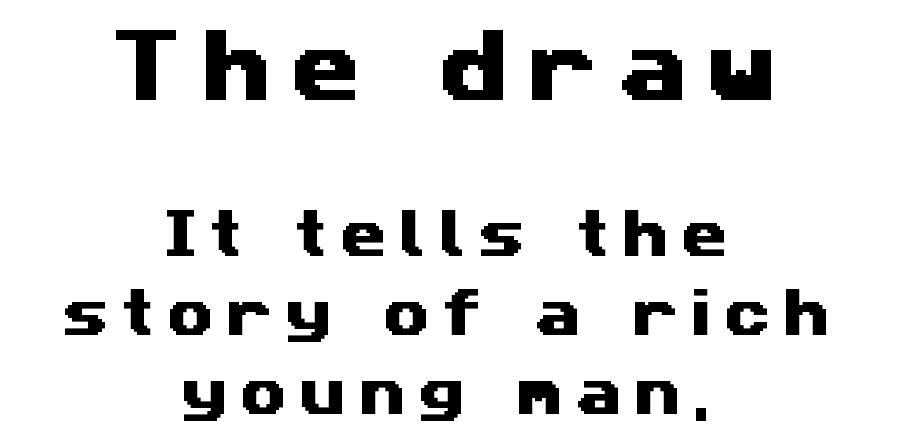
Q: Is the typeface a serif or a sans-serif typeface? A: Sans-serif.
Q: Is the text underlined? A: No.
Q: How is the paragraph aligned? A: Centered.
Q: Is the spacing between letters normal or unusually wide? A: Unusually wide.
Q: Is the spacing between lines tight, normal or loose? A: Normal.
Q: Which block of text is set in a larger size, the first (top) or the second (bottom)? A: The first (top) one.
Q: Width (condensed, normal, or wide)? A: Wide.
Q: Stroke contrast? A: Medium.
Q: x-height? A: Medium.
Q: Monospaced? A: No.
